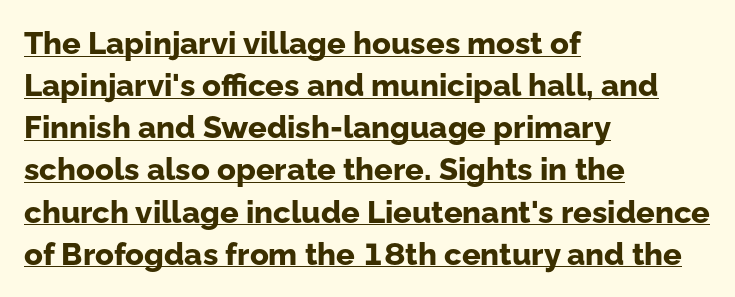
These lines were composed using upright roman letters. The typesetter has applied underlining to the passage shown. Stroke thickness is high; the sample reads as a true bold. The vertical gap from one line to the next is medium.
